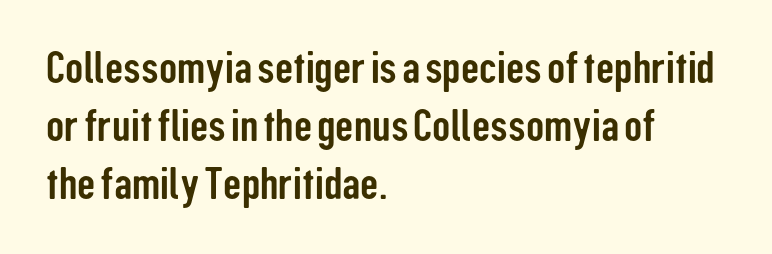
Q: Is the text italic (slanted)? A: No, it is upright.
Q: Is the typeface a serif or a sans-serif typeface? A: Sans-serif.
Q: Is the text underlined? A: No.
Q: How is the paragraph aligned? A: Left-aligned.
Q: Is the spacing between letters normal or unusually wide? A: Normal.
Q: Is the spacing between lines tight, normal or loose? A: Normal.
Q: Width (condensed, normal, or wide)? A: Condensed.
Q: Stroke contrast? A: Low.
Q: x-height? A: Medium.
Q: Monospaced? A: No.
